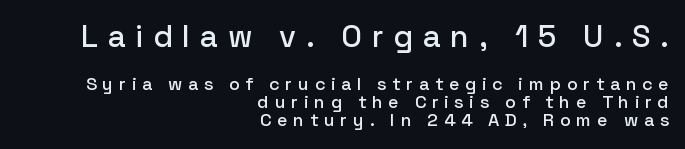
{"serif": "no", "italic": "no", "width": "normal", "stroke_contrast": "low", "x_height": "medium", "monospaced": "no", "underline": "no", "align": "right", "line_spacing": "tight", "line_spacing_ratio": 1.01, "letter_spacing": "wide", "letter_spacing_em": 0.31, "larger_block": "first", "size_ratio": 1.72, "glyph_px": 31}
